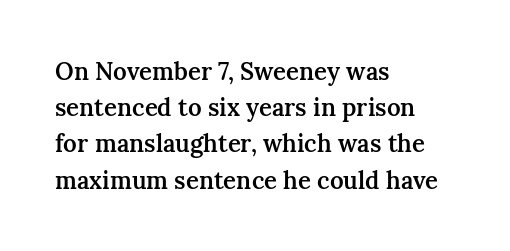
Quick note: not italic, upright. The baseline area is clear. Short and long lines alike share a common starting point at left. Students, observe: this is what conventionally led text looks like.
